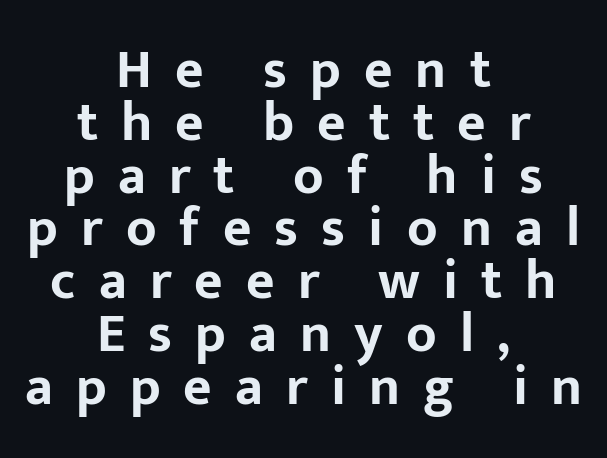
Q: Is the text bold? A: Yes.
Q: Is the text italic (slanted)? A: No, it is upright.
Q: Is the typeface a serif or a sans-serif typeface? A: Sans-serif.
Q: Is the text underlined? A: No.
Q: How is the paragraph aligned? A: Centered.
Q: Is the spacing between letters normal or unusually wide? A: Unusually wide.
Q: Is the spacing between lines tight, normal or loose? A: Tight.
Q: Width (condensed, normal, or wide)? A: Normal.
Q: Stroke contrast? A: Low.
Q: x-height? A: Medium.
Q: Monospaced? A: No.
